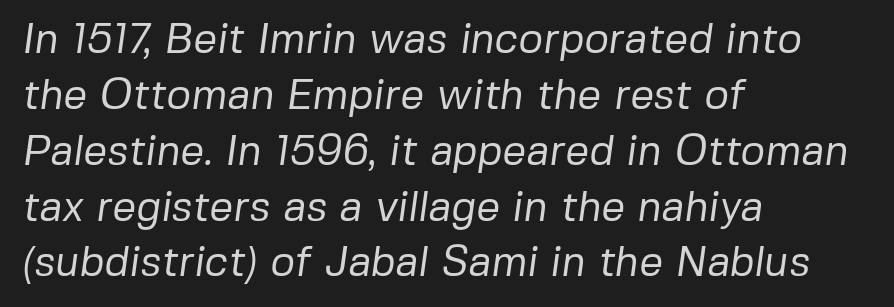
The designer went with a sans here, leaving each stem footless. Where is the straight margin? On the left. Each row of text sits above clean, open space. Vertical stems look standard width or narrower in stroke. The letters sit at their default tracking, neither squeezed nor spread. A typesetter would call this proportional, since set widths differ per character.
